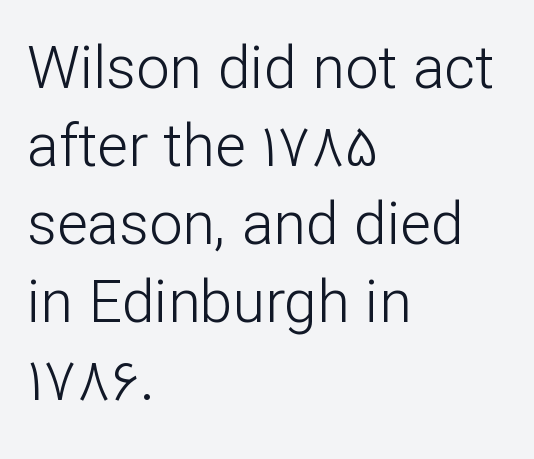
The characters are drawn with everyday or finer stroke widths. The letters sit at their default tracking, neither squeezed nor spread. Rendered with straight, roman letterforms. Decoration check: the copy has no underline.
